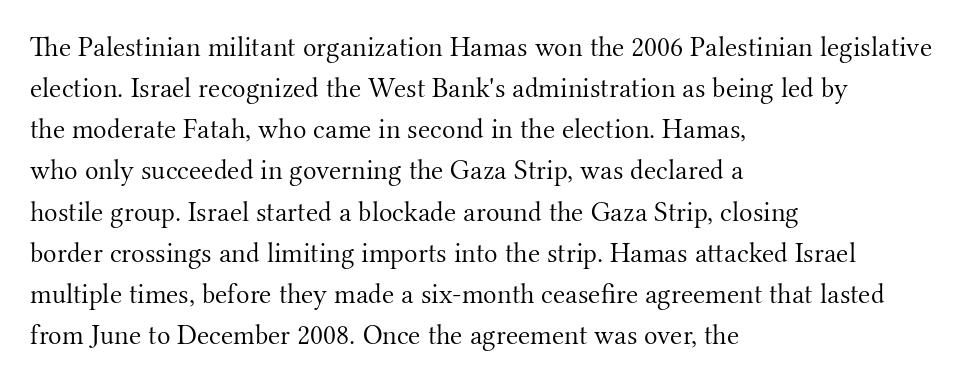
Small tapered or slab feet sit at the stroke ends, so this counts as serif. Is this a heavy cut? Hardly; it is regular or lighter. Vertically, the passage feels balanced, rows spaced as you'd expect. No word sits above an underline.
